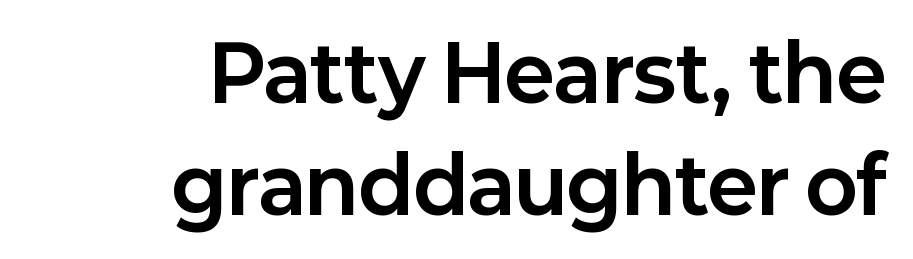
The image shows 77 px bold sans-serif type, upright; set right-aligned, normal line spacing (1.46x), normal letter spacing, not underlined; low stroke contrast and a medium x-height.
